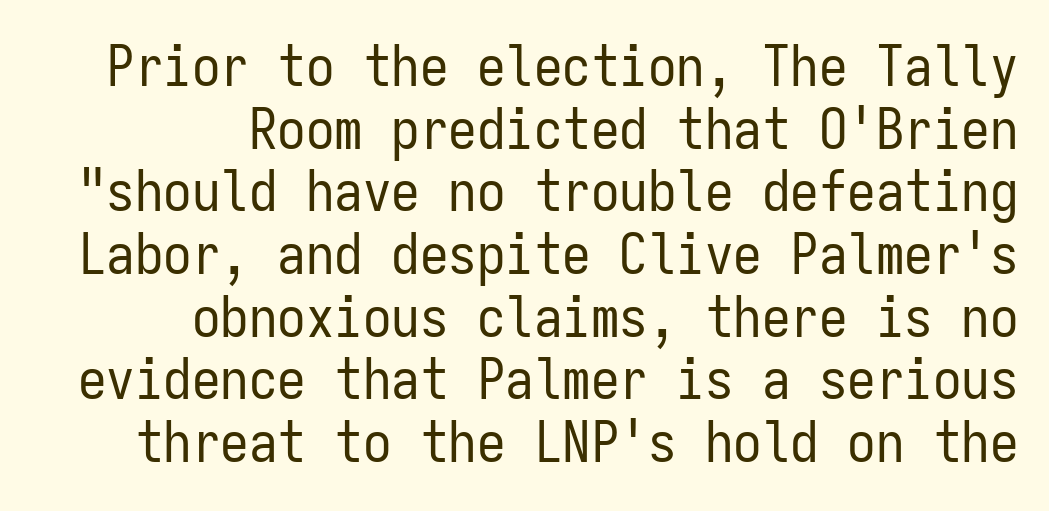
Every character sits straight up, as roman type does. Think of a typewriter: that constant character pitch is what you see here. Only glyphs here, with clear space below each row. How are the letters spaced? Ordinarily, with no added tracking. Type style note: lacks serifs. These glyphs show unthickened strokes, regular width or finer.
